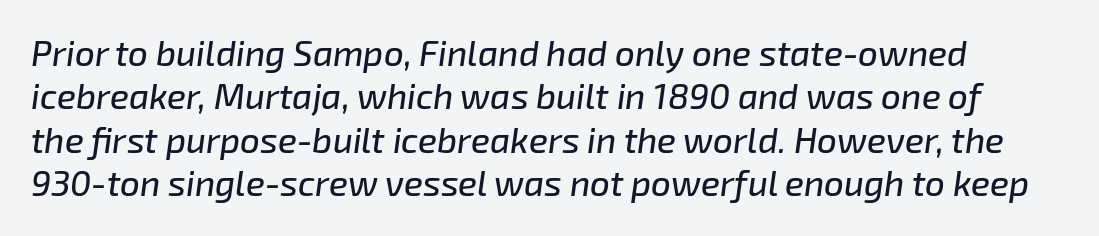
{"italic": "yes", "lean": "right", "slant_degrees": 8, "width": "normal", "stroke_contrast": "low", "x_height": "medium", "monospaced": "no", "underline": "no", "line_spacing_ratio": 1.24, "letter_spacing": "normal", "letter_spacing_em": 0.0, "glyph_px": 35}
